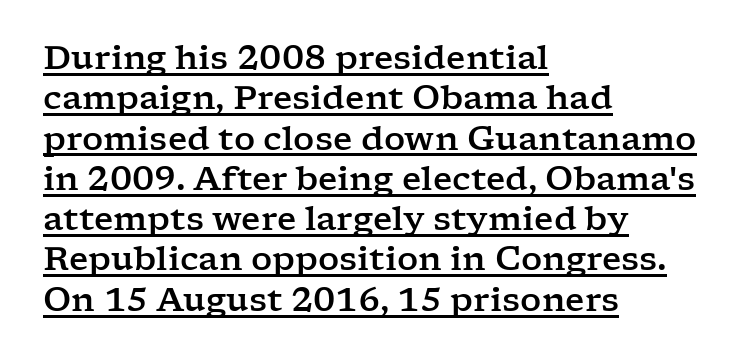
{"serif": "yes", "italic": "no", "width": "wide", "stroke_contrast": "low", "x_height": "medium", "monospaced": "no", "underline": "yes", "align": "left", "line_spacing_ratio": 1.22, "letter_spacing": "normal", "letter_spacing_em": 0.0, "glyph_px": 33}
